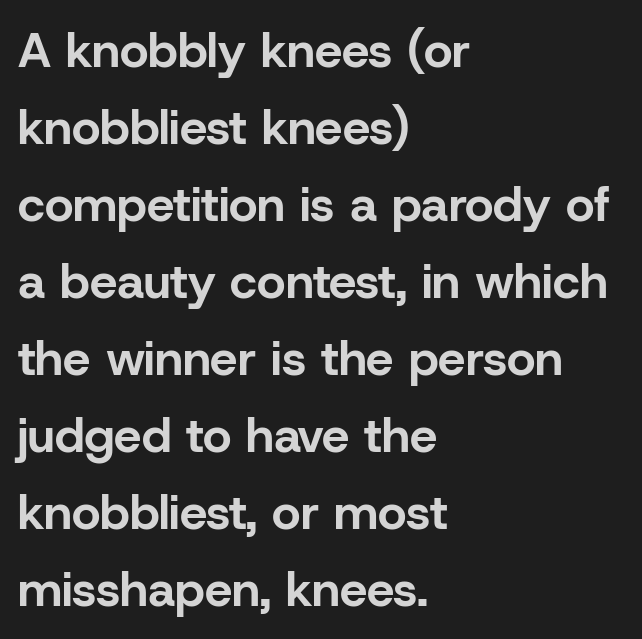
The image shows 49 px bold sans-serif type, upright; set left-aligned, normal line spacing (1.57x), normal letter spacing, not underlined; low stroke contrast and a medium x-height.
